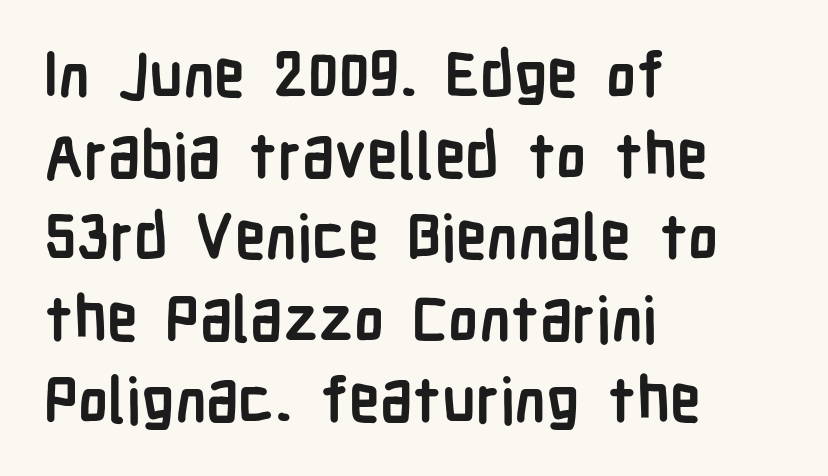
Q: Is the text bold? A: Yes.
Q: Is the text italic (slanted)? A: No, it is upright.
Q: Is the typeface a serif or a sans-serif typeface? A: Sans-serif.
Q: Is the text underlined? A: No.
Q: How is the paragraph aligned? A: Left-aligned.
Q: Is the spacing between letters normal or unusually wide? A: Normal.
Q: Is the spacing between lines tight, normal or loose? A: Normal.
Q: Width (condensed, normal, or wide)? A: Condensed.
Q: Stroke contrast? A: Low.
Q: x-height? A: Medium.
Q: Monospaced? A: No.
